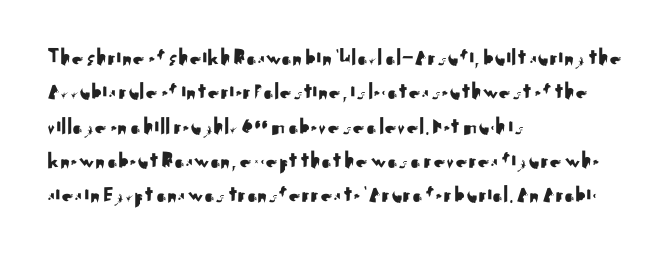
Q: Is the text italic (slanted)? A: No, it is upright.
Q: Is the text underlined? A: No.
Q: How is the paragraph aligned? A: Left-aligned.
Q: Is the spacing between letters normal or unusually wide? A: Normal.
Q: Is the spacing between lines tight, normal or loose? A: Normal.
